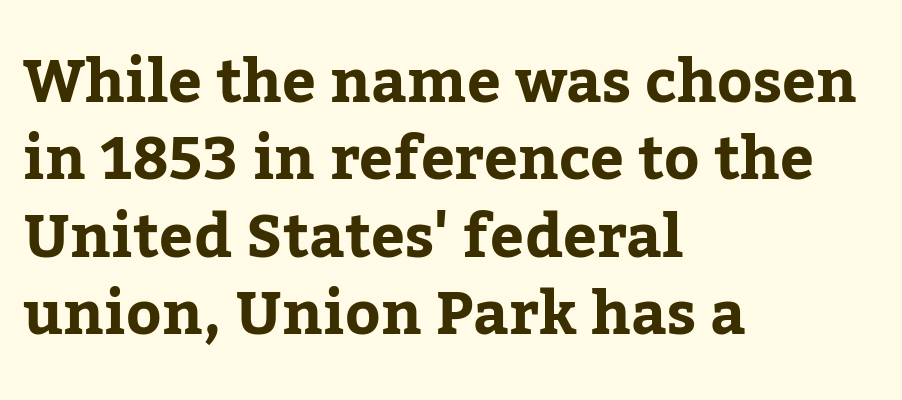
Evenly set lines give the paragraph a standard silhouette. The passage is arranged the way most books set body copy — flush left. Character widths vary here, with narrow letters taking less room than wide ones. Little horizontal feet cap the strokes, marking this as serif type.
